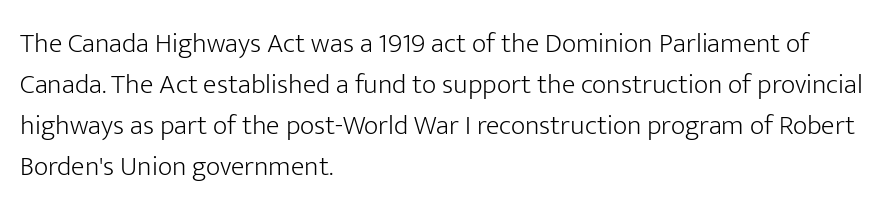
The image shows 28 px light sans-serif type, upright; set left-aligned, normal line spacing (1.47x), normal letter spacing, not underlined; low stroke contrast and a medium x-height.
